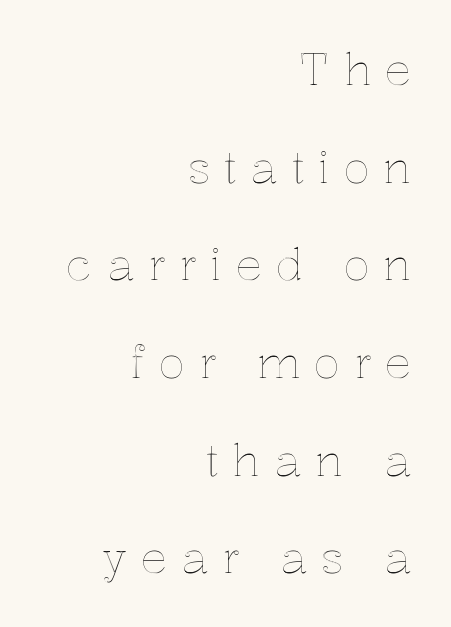
Q: Is the text italic (slanted)? A: No, it is upright.
Q: Is the text underlined? A: No.
Q: How is the paragraph aligned? A: Right-aligned.
Q: Is the spacing between letters normal or unusually wide? A: Unusually wide.
Q: Is the spacing between lines tight, normal or loose? A: Loose.
Q: Width (condensed, normal, or wide)? A: Normal.
Q: x-height? A: Medium.
Q: Monospaced? A: No.
